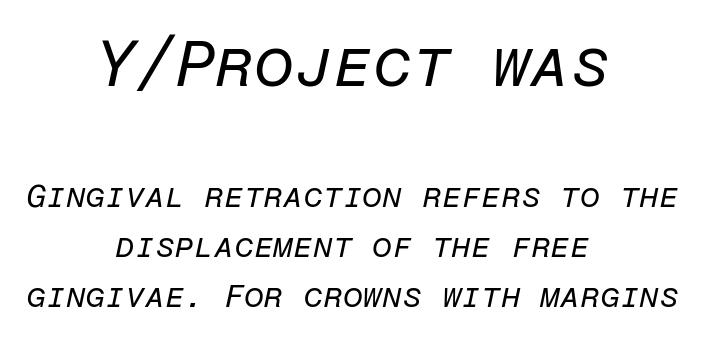
The letters are slanted; this is an italic face. Every row of glyphs is offset so its center matches the block's center. Does the bottom block carry the larger type? No, the top block does. Caption: face not bold, strokes unweighted. The designer left line spacing at the default. Each word holds together tightly as a unit, with standard inter-letter gaps.
